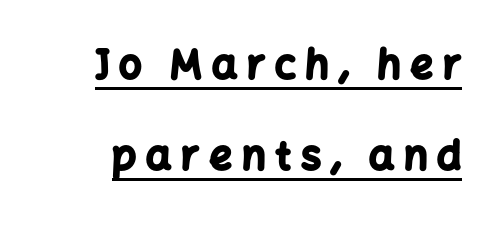
{"serif": "no", "italic": "no", "bold": "yes", "weight": "bold", "width": "normal", "stroke_contrast": "low", "x_height": "medium", "monospaced": "no", "underline": "yes", "line_spacing": "loose", "line_spacing_ratio": 2.28, "letter_spacing": "wide", "letter_spacing_em": 0.24, "glyph_px": 40}
